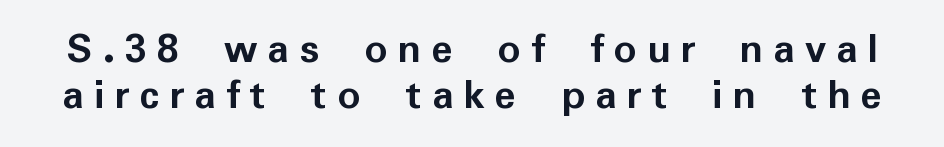
{"serif": "no", "italic": "no", "bold": "yes", "weight": "semibold", "width": "normal", "stroke_contrast": "low", "x_height": "medium", "monospaced": "no", "underline": "no", "line_spacing": "tight", "line_spacing_ratio": 1.02, "letter_spacing": "wide", "letter_spacing_em": 0.22, "glyph_px": 45}
